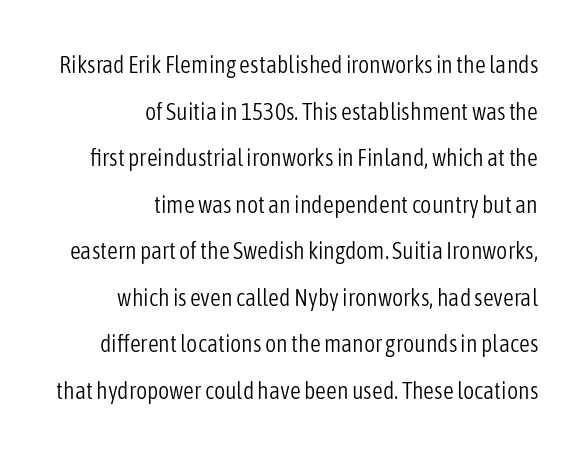
Characters follow at the spacing the type designer built in. Nope, not italic — everything's standing straight. Notice how the passage keeps a crisp vertical edge on the right only. Baseline-to-baseline distance is far greater than the letter height. A light-to-regular cut is what we see here. Has an underline been added? It has not.
